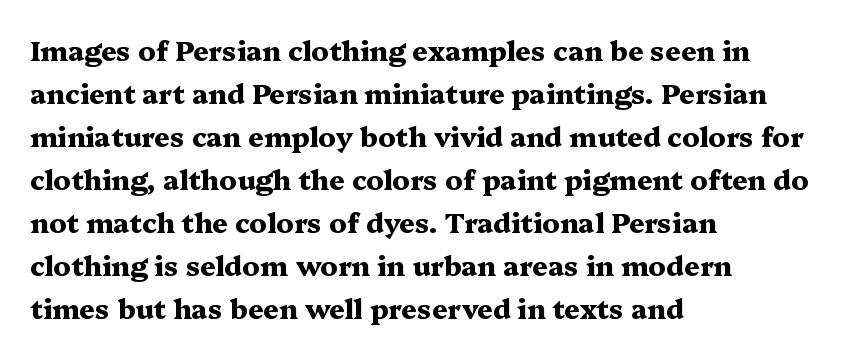
{"italic": "no", "bold": "yes", "underline": "no", "align": "left", "line_spacing": "normal", "line_spacing_ratio": 1.59, "letter_spacing": "normal", "letter_spacing_em": 0.0, "glyph_px": 27}
